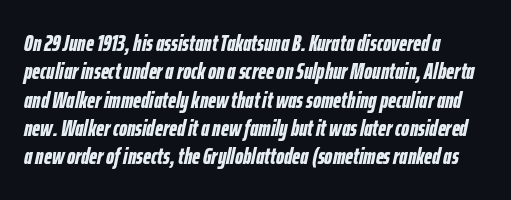
{"italic": "yes", "lean": "right", "slant_degrees": 12, "bold": "yes", "underline": "no", "align": "left", "line_spacing_ratio": 1.23, "letter_spacing": "normal", "letter_spacing_em": 0.0, "glyph_px": 23}
